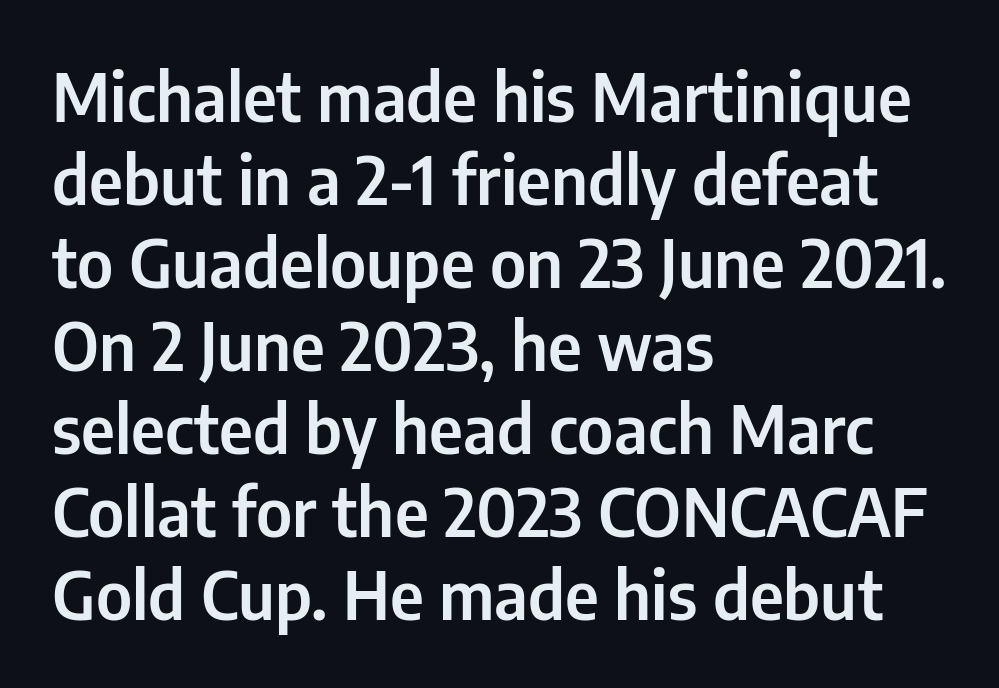
The image shows 67 px condensed sans-serif type, upright; set left-aligned, line spacing 1.24x, normal letter spacing, not underlined; low stroke contrast and a medium x-height.
